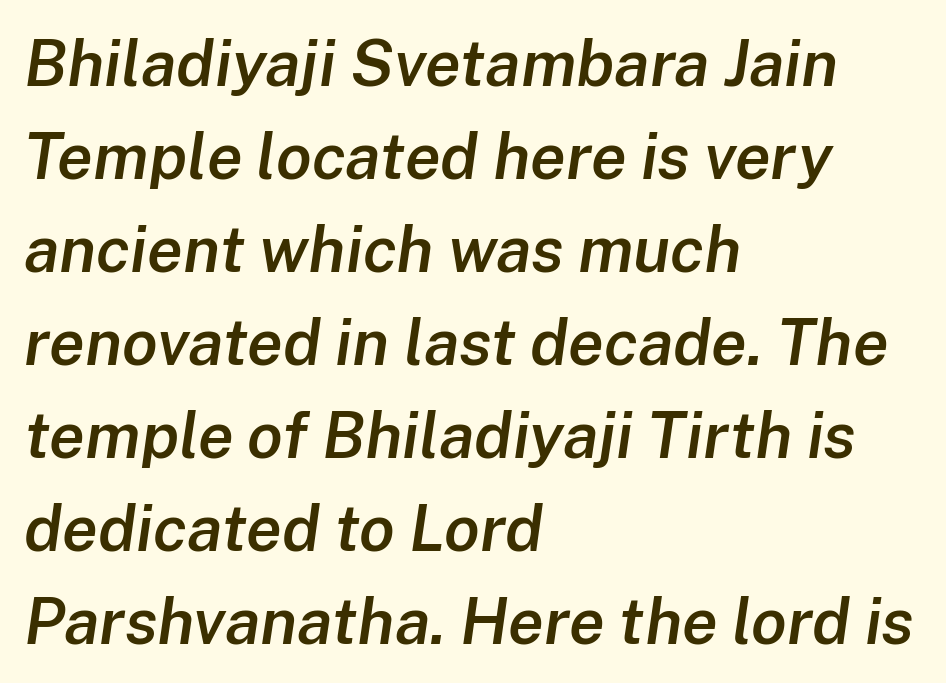
The image shows 65 px semibold type, italic (leaning right); set left-aligned, normal line spacing (1.43x), normal letter spacing, not underlined; low stroke contrast and a medium x-height.
